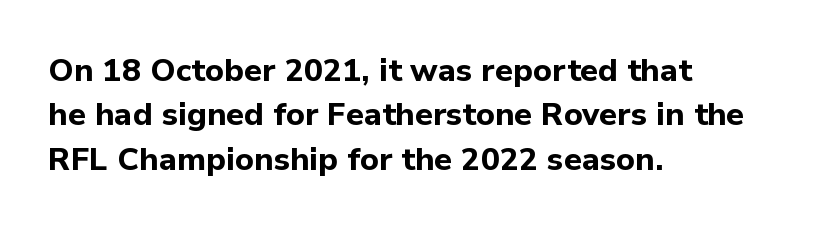
Q: Is the text bold? A: Yes.
Q: Is the text italic (slanted)? A: No, it is upright.
Q: Is the typeface a serif or a sans-serif typeface? A: Sans-serif.
Q: Is the text underlined? A: No.
Q: How is the paragraph aligned? A: Left-aligned.
Q: Is the spacing between letters normal or unusually wide? A: Normal.
Q: Is the spacing between lines tight, normal or loose? A: Normal.
Q: Width (condensed, normal, or wide)? A: Normal.
Q: Stroke contrast? A: Low.
Q: x-height? A: Medium.
Q: Monospaced? A: No.
